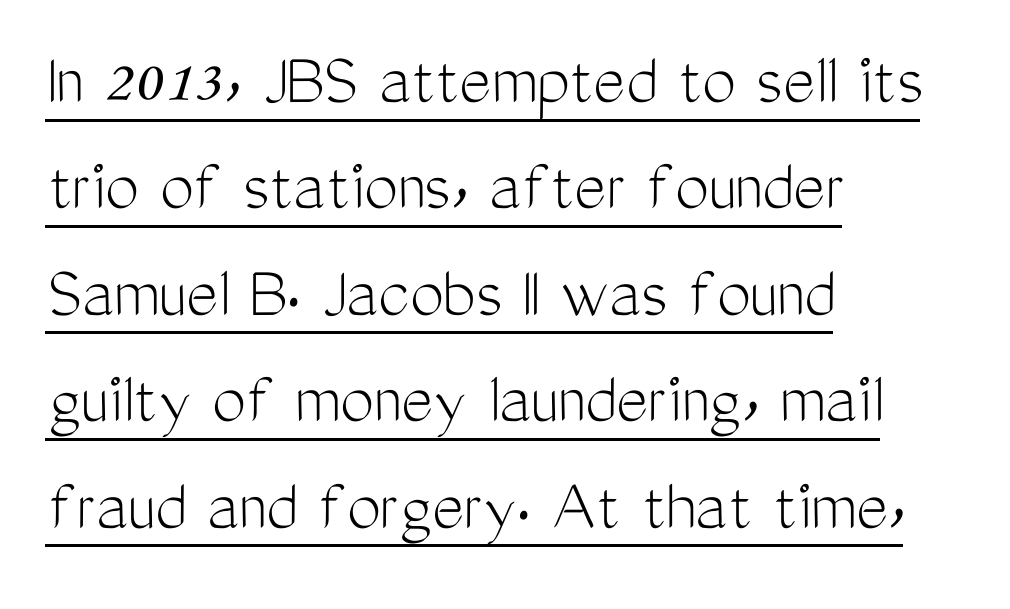
Q: Is the text bold? A: No.
Q: Is the text italic (slanted)? A: No, it is upright.
Q: Is the typeface a serif or a sans-serif typeface? A: Sans-serif.
Q: Is the text underlined? A: Yes.
Q: How is the paragraph aligned? A: Left-aligned.
Q: Is the spacing between letters normal or unusually wide? A: Normal.
Q: Is the spacing between lines tight, normal or loose? A: Normal.
Q: Width (condensed, normal, or wide)? A: Condensed.
Q: Stroke contrast? A: Medium.
Q: x-height? A: Medium.
Q: Monospaced? A: No.
